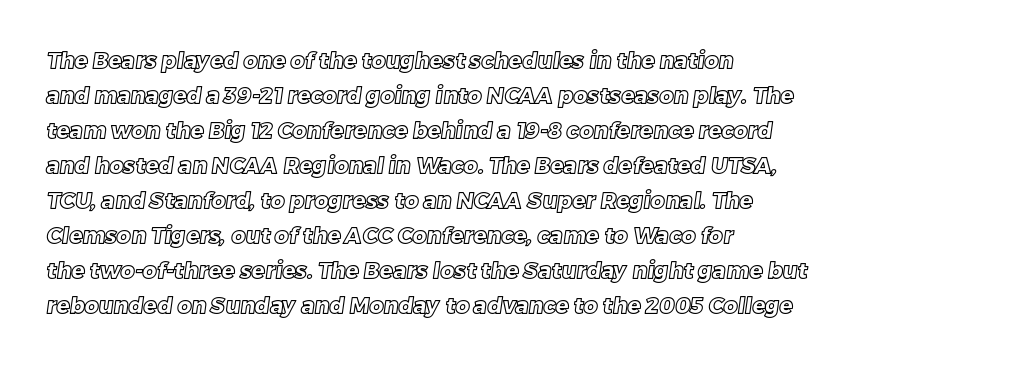
{"underline": "no", "align": "left", "line_spacing": "normal", "line_spacing_ratio": 1.59, "letter_spacing": "normal", "letter_spacing_em": 0.0, "glyph_px": 22}
